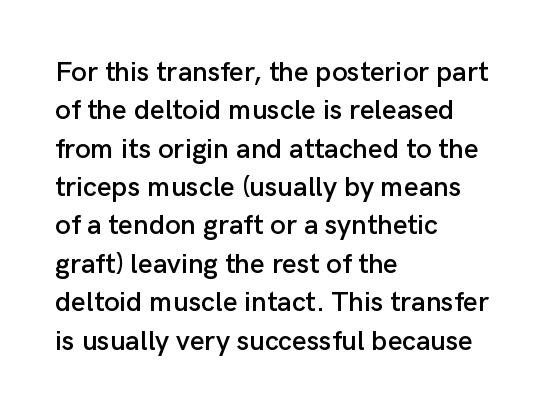
Q: Is the text italic (slanted)? A: No, it is upright.
Q: Is the typeface a serif or a sans-serif typeface? A: Sans-serif.
Q: Is the text underlined? A: No.
Q: How is the paragraph aligned? A: Left-aligned.
Q: Is the spacing between letters normal or unusually wide? A: Normal.
Q: Is the spacing between lines tight, normal or loose? A: Normal.
Q: Width (condensed, normal, or wide)? A: Normal.
Q: Stroke contrast? A: Low.
Q: x-height? A: Medium.
Q: Monospaced? A: No.
